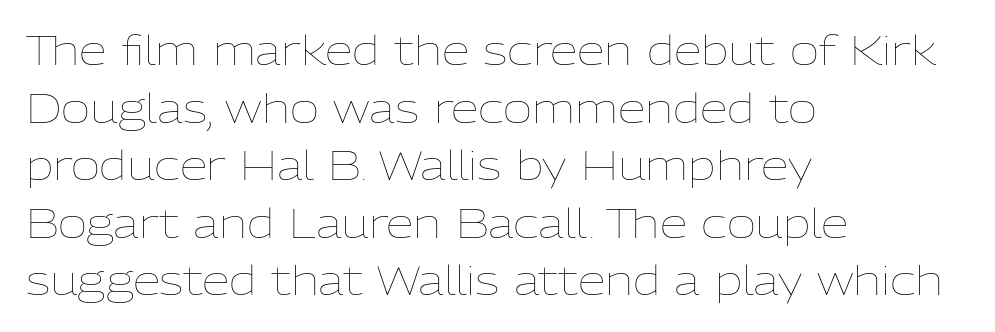
The image shows 40 px thin type, upright; set left-aligned, normal line spacing (1.44x), normal letter spacing, not underlined; low stroke contrast and a medium x-height.
